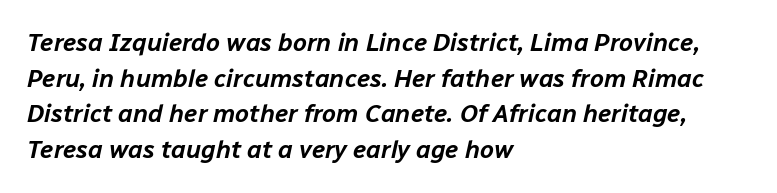
Q: Is the text italic (slanted)? A: Yes, it leans right by about 12 degrees.
Q: Is the text underlined? A: No.
Q: How is the paragraph aligned? A: Left-aligned.
Q: Is the spacing between letters normal or unusually wide? A: Normal.
Q: Is the spacing between lines tight, normal or loose? A: Normal.
